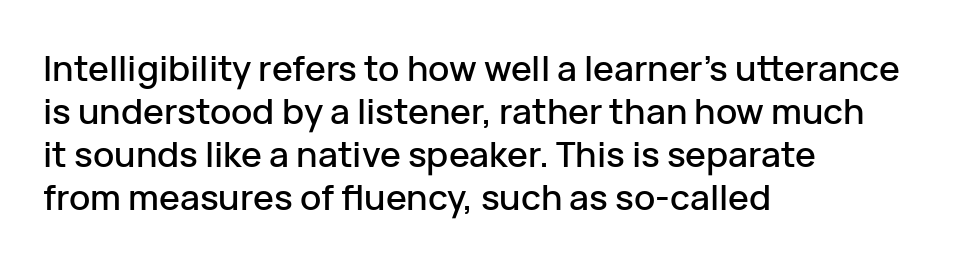
{"serif": "no", "italic": "no", "width": "normal", "stroke_contrast": "low", "x_height": "medium", "monospaced": "no", "underline": "no", "align": "left", "line_spacing_ratio": 1.23, "letter_spacing": "normal", "letter_spacing_em": 0.0, "glyph_px": 35}
